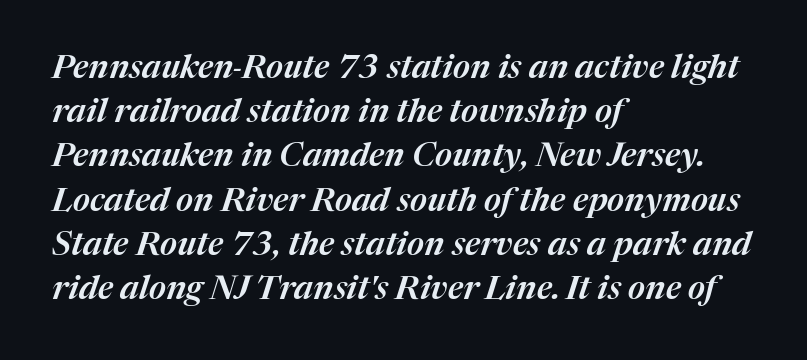
Q: Is the text italic (slanted)? A: Yes, it leans right by about 17 degrees.
Q: Is the text underlined? A: No.
Q: How is the paragraph aligned? A: Left-aligned.
Q: Is the spacing between letters normal or unusually wide? A: Normal.
Q: Is the spacing between lines tight, normal or loose? A: Normal.
Q: Width (condensed, normal, or wide)? A: Normal.
Q: Stroke contrast? A: Medium.
Q: x-height? A: Medium.
Q: Monospaced? A: No.
